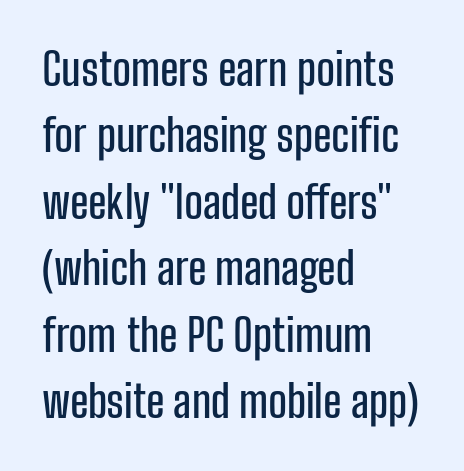
The image shows 44 px condensed sans-serif type, upright; set left-aligned, normal line spacing (1.51x), normal letter spacing, not underlined; low stroke contrast and a medium x-height.
